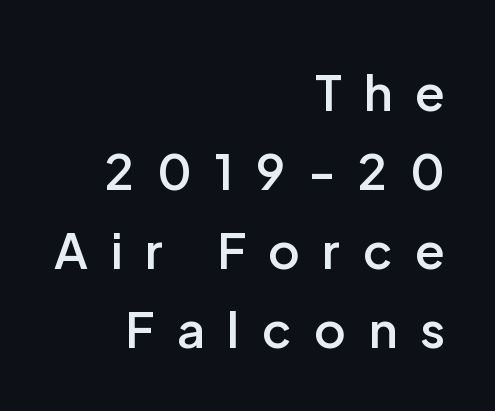
Q: Is the text bold? A: Semi-bold.
Q: Is the text italic (slanted)? A: No, it is upright.
Q: Is the typeface a serif or a sans-serif typeface? A: Sans-serif.
Q: Is the text underlined? A: No.
Q: How is the paragraph aligned? A: Right-aligned.
Q: Is the spacing between letters normal or unusually wide? A: Unusually wide.
Q: Is the spacing between lines tight, normal or loose? A: Normal.
Q: Width (condensed, normal, or wide)? A: Normal.
Q: Stroke contrast? A: Low.
Q: x-height? A: Medium.
Q: Monospaced? A: No.
